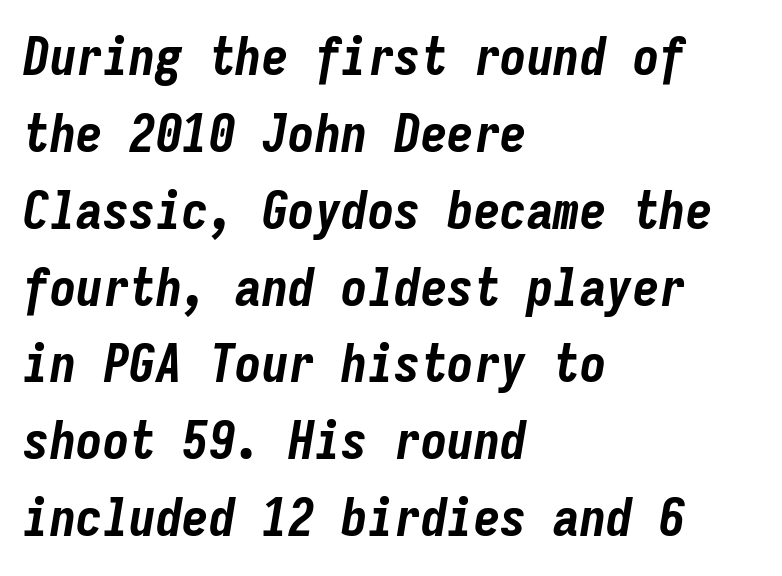
{"italic": "yes", "lean": "right", "slant_degrees": 9, "bold": "yes", "weight": "bold", "width": "condensed", "stroke_contrast": "low", "x_height": "medium", "monospaced": "yes", "underline": "no", "align": "left", "line_spacing": "normal", "line_spacing_ratio": 1.45, "letter_spacing": "normal", "letter_spacing_em": 0.0, "glyph_px": 53}
